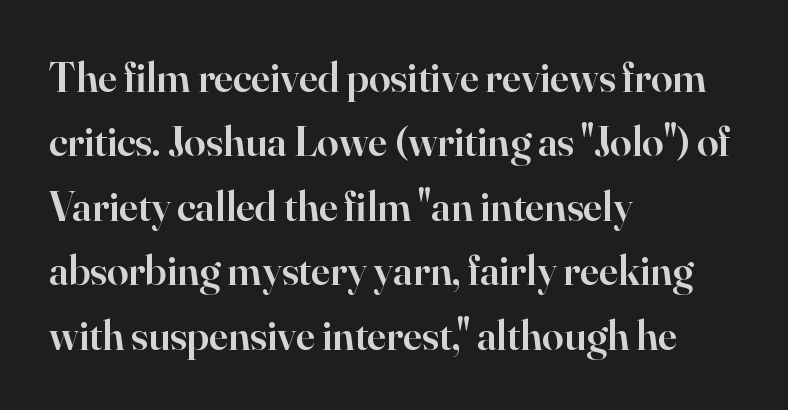
Q: Is the text bold? A: Semi-bold.
Q: Is the text italic (slanted)? A: No, it is upright.
Q: Is the typeface a serif or a sans-serif typeface? A: Serif.
Q: Is the text underlined? A: No.
Q: How is the paragraph aligned? A: Left-aligned.
Q: Is the spacing between letters normal or unusually wide? A: Normal.
Q: Is the spacing between lines tight, normal or loose? A: Normal.
Q: Width (condensed, normal, or wide)? A: Normal.
Q: Stroke contrast? A: High.
Q: x-height? A: Small.
Q: Monospaced? A: No.
